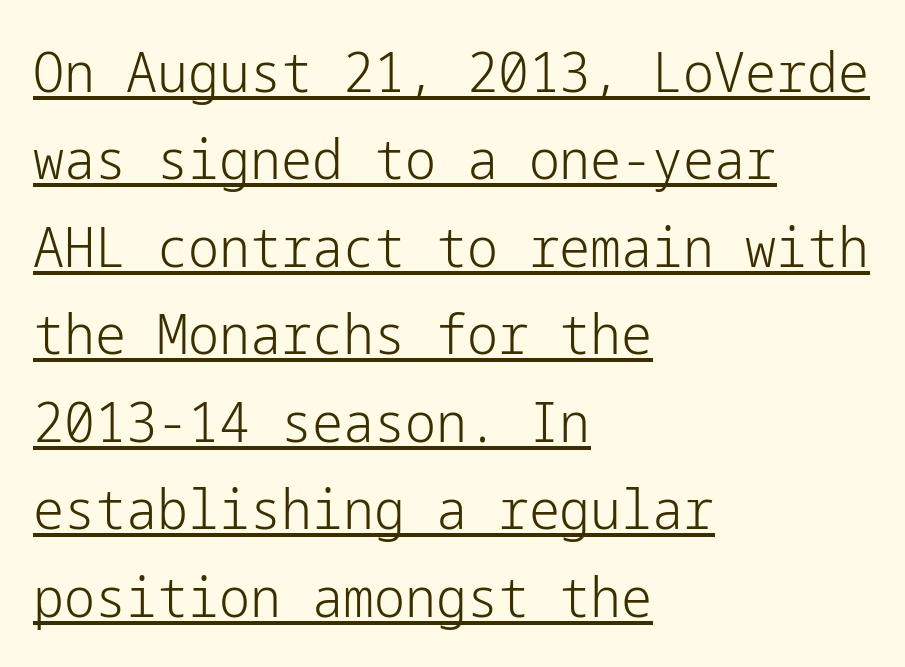
Q: Is the text bold? A: No.
Q: Is the text italic (slanted)? A: No, it is upright.
Q: Is the typeface a serif or a sans-serif typeface? A: Sans-serif.
Q: Is the text underlined? A: Yes.
Q: How is the paragraph aligned? A: Left-aligned.
Q: Is the spacing between letters normal or unusually wide? A: Normal.
Q: Is the spacing between lines tight, normal or loose? A: Normal.
Q: Width (condensed, normal, or wide)? A: Normal.
Q: Stroke contrast? A: Low.
Q: x-height? A: Medium.
